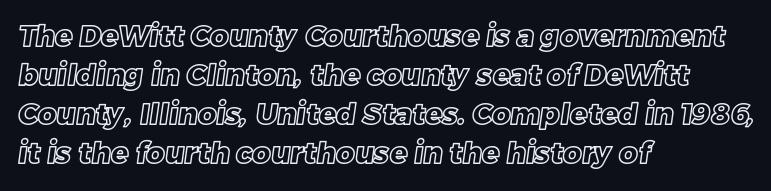
Glyph-to-glyph distance matches everyday printed text. The string is rendered with underlining switched off. Character widths vary here, with narrow letters taking less room than wide ones. The space between consecutive lines is moderate. The text block is weighted toward the left margin, trailing off unevenly rightward.
